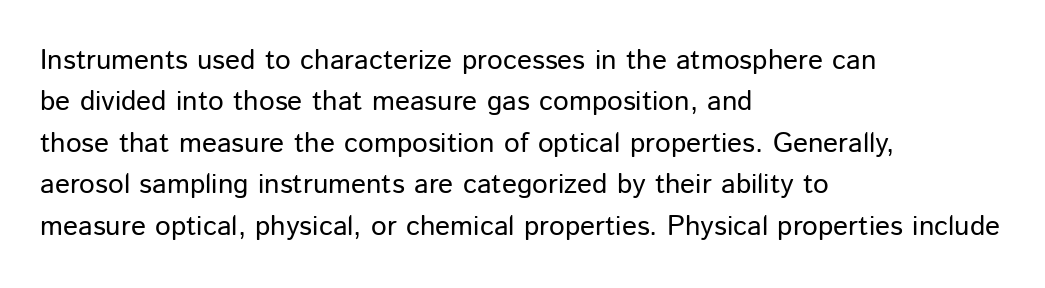
Q: Is the text bold? A: No.
Q: Is the text italic (slanted)? A: No, it is upright.
Q: Is the typeface a serif or a sans-serif typeface? A: Sans-serif.
Q: Is the text underlined? A: No.
Q: How is the paragraph aligned? A: Left-aligned.
Q: Is the spacing between letters normal or unusually wide? A: Normal.
Q: Is the spacing between lines tight, normal or loose? A: Normal.
Q: Width (condensed, normal, or wide)? A: Normal.
Q: Stroke contrast? A: Low.
Q: x-height? A: Medium.
Q: Monospaced? A: No.
